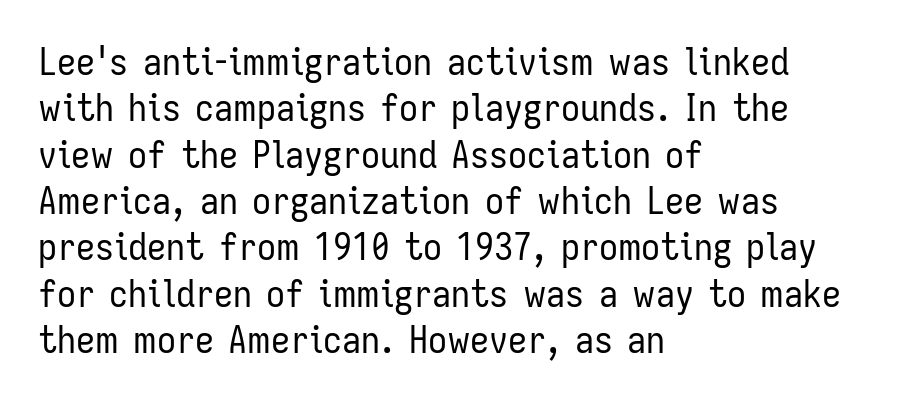
Proportional: the letters do not fall into vertical columns. Italic: no, the glyphs are upright roman. Each word holds together tightly as a unit, with standard inter-letter gaps. Descenders are the only things crossing below the line. Is the stroke heavy? The answer is a plain regular-or-lighter. The lines in this sample share a left origin and differ only in where they stop.
